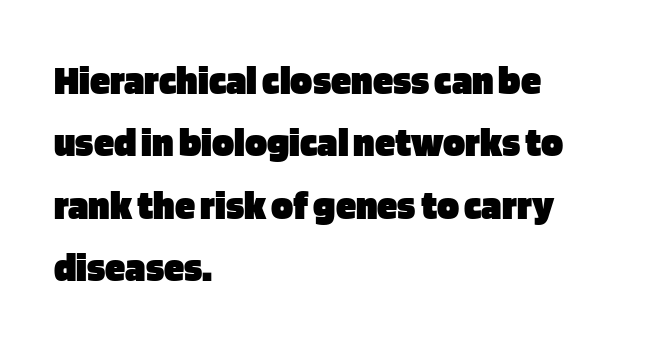
Reading down the block, your eye returns to a fixed left position each line. Check where the strokes stop: nothing finishes them off — pure sans. Do the characters align in a grid? No, the font is proportional. Reading down the column, the eye jumps a familiar distance to each next line.
